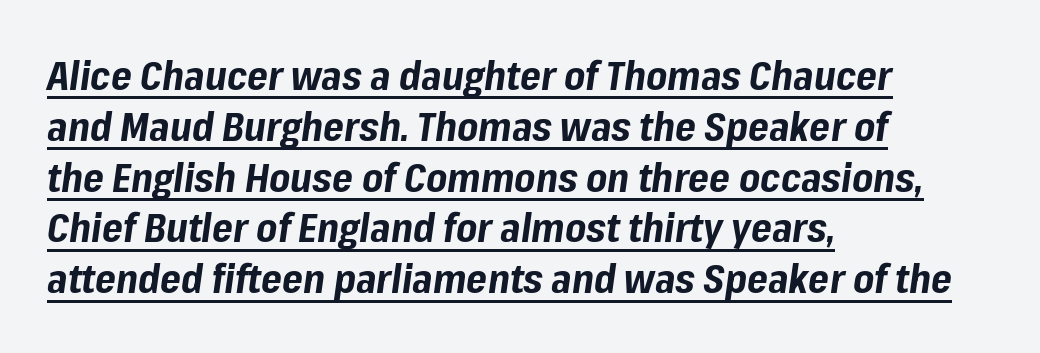
This is underlined copy, the kind a proofreader might mark for attention. Italic: yes, the glyphs are oblique. Plenty of ink on the page — the face is bold. Does extra space separate the letters? No, they use regular spacing.
